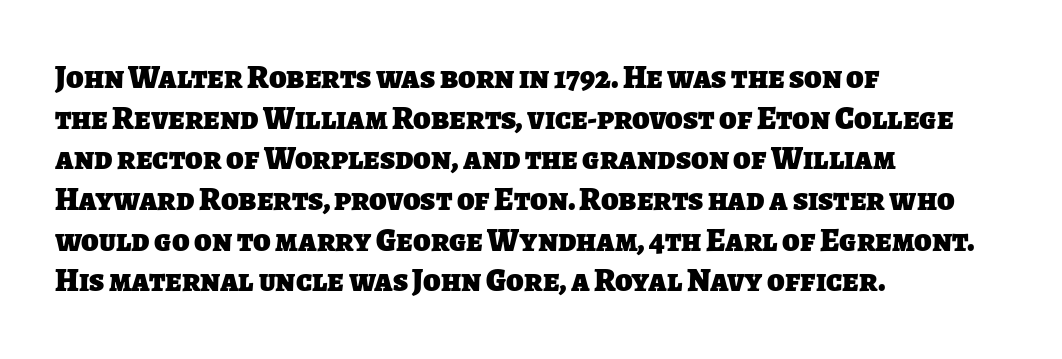
Q: Is the text bold? A: Yes.
Q: Is the typeface a serif or a sans-serif typeface? A: Sans-serif.
Q: Is the text underlined? A: No.
Q: How is the paragraph aligned? A: Left-aligned.
Q: Is the spacing between letters normal or unusually wide? A: Normal.
Q: Is the spacing between lines tight, normal or loose? A: Normal.
Q: Width (condensed, normal, or wide)? A: Normal.
Q: Stroke contrast? A: Low.
Q: x-height? A: Large.
Q: Monospaced? A: No.
